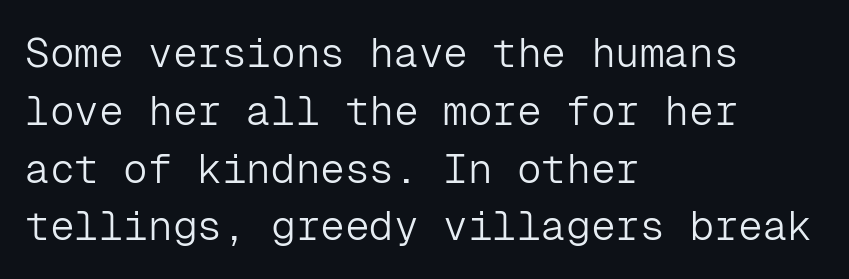
Q: Is the text bold? A: No.
Q: Is the text italic (slanted)? A: No, it is upright.
Q: Is the typeface a serif or a sans-serif typeface? A: Sans-serif.
Q: Is the text underlined? A: No.
Q: How is the paragraph aligned? A: Left-aligned.
Q: Is the spacing between letters normal or unusually wide? A: Normal.
Q: Is the spacing between lines tight, normal or loose? A: Normal.
Q: Width (condensed, normal, or wide)? A: Normal.
Q: Stroke contrast? A: Low.
Q: x-height? A: Medium.
Q: Monospaced? A: Yes.
